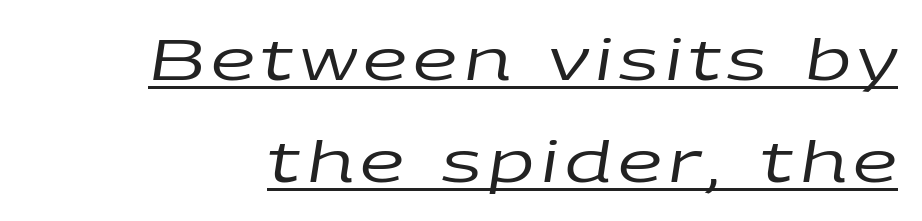
Q: Is the text bold? A: No.
Q: Is the text italic (slanted)? A: Yes, it leans right by about 9 degrees.
Q: Is the text underlined? A: Yes.
Q: Width (condensed, normal, or wide)? A: Wide.
Q: Stroke contrast? A: Low.
Q: x-height? A: Large.
Q: Monospaced? A: No.
